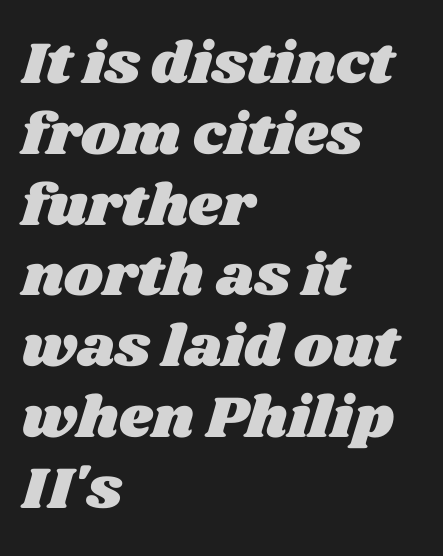
Q: Is the text underlined? A: No.
Q: How is the paragraph aligned? A: Left-aligned.
Q: Is the spacing between letters normal or unusually wide? A: Normal.
Q: Width (condensed, normal, or wide)? A: Wide.
Q: Stroke contrast? A: Medium.
Q: x-height? A: Large.
Q: Monospaced? A: No.
